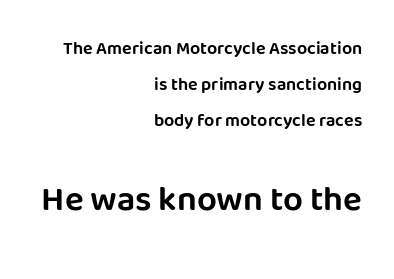
{"serif": "no", "italic": "no", "width": "normal", "stroke_contrast": "low", "x_height": "large", "monospaced": "no", "underline": "no", "align": "right", "line_spacing": "loose", "line_spacing_ratio": 2.0, "letter_spacing": "normal", "letter_spacing_em": 0.0, "larger_block": "second", "size_ratio": 1.94, "glyph_px": 35}
